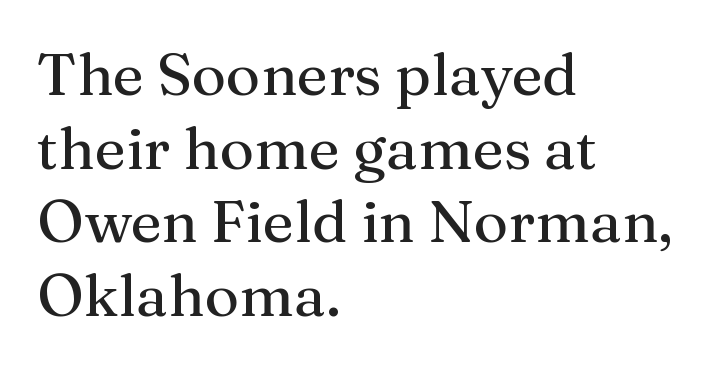
{"serif": "yes", "italic": "no", "width": "normal", "stroke_contrast": "medium", "x_height": "medium", "monospaced": "no", "underline": "no", "align": "left", "line_spacing": "normal", "line_spacing_ratio": 1.25, "letter_spacing": "normal", "letter_spacing_em": 0.0, "glyph_px": 59}
